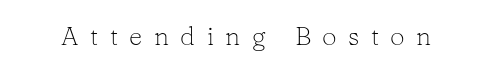
Q: Is the text bold? A: No.
Q: Is the text italic (slanted)? A: No, it is upright.
Q: Is the text underlined? A: No.
Q: Is the spacing between letters normal or unusually wide? A: Unusually wide.
